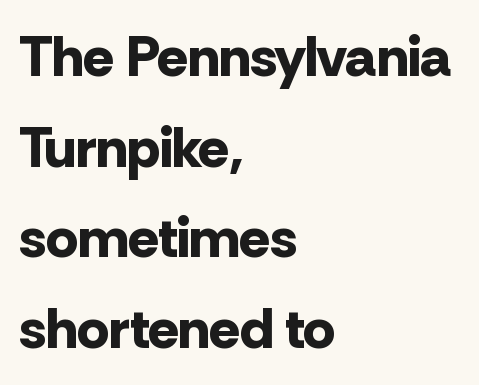
Q: Is the text bold? A: Yes.
Q: Is the text italic (slanted)? A: No, it is upright.
Q: Is the typeface a serif or a sans-serif typeface? A: Sans-serif.
Q: Is the text underlined? A: No.
Q: How is the paragraph aligned? A: Left-aligned.
Q: Is the spacing between letters normal or unusually wide? A: Normal.
Q: Is the spacing between lines tight, normal or loose? A: Normal.
Q: Width (condensed, normal, or wide)? A: Normal.
Q: Stroke contrast? A: Low.
Q: x-height? A: Medium.
Q: Monospaced? A: No.
